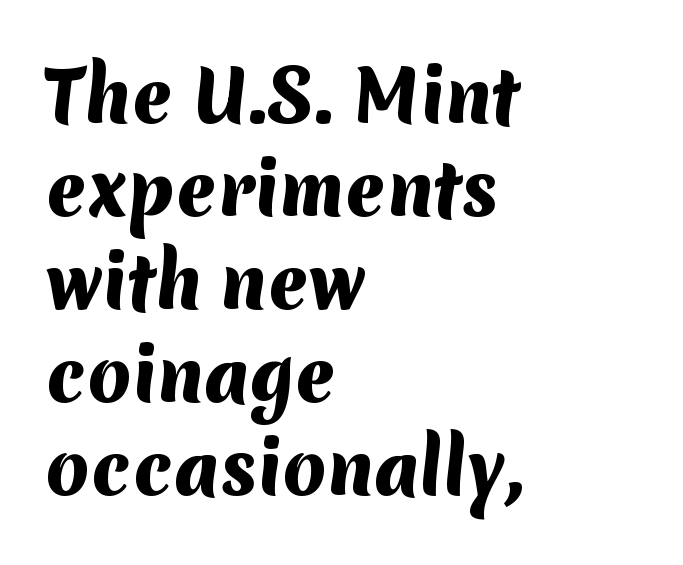
{"serif": "no", "bold": "yes", "weight": "heavy", "width": "normal", "stroke_contrast": "medium", "x_height": "medium", "monospaced": "no", "underline": "no", "align": "left", "line_spacing": "normal", "line_spacing_ratio": 1.33, "letter_spacing": "normal", "letter_spacing_em": 0.0, "glyph_px": 70}
